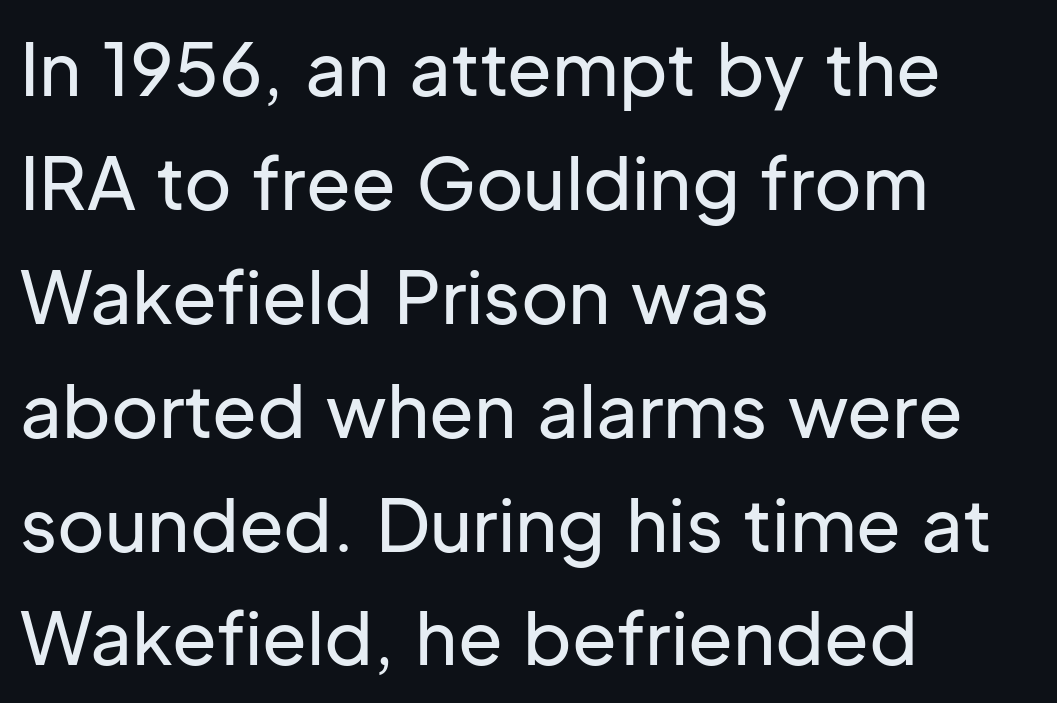
{"serif": "no", "italic": "no", "width": "normal", "stroke_contrast": "low", "x_height": "medium", "monospaced": "no", "underline": "no", "align": "left", "line_spacing": "normal", "line_spacing_ratio": 1.56, "letter_spacing": "normal", "letter_spacing_em": 0.0, "glyph_px": 73}
